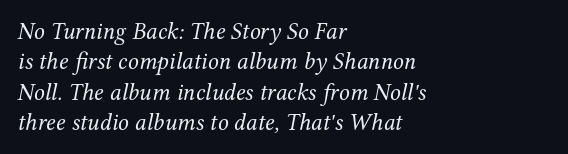
{"italic": "yes", "lean": "right", "slant_degrees": 12, "bold": "no", "underline": "no", "align": "left", "line_spacing": "normal", "line_spacing_ratio": 1.27, "letter_spacing": "normal", "letter_spacing_em": 0.0, "glyph_px": 24}
